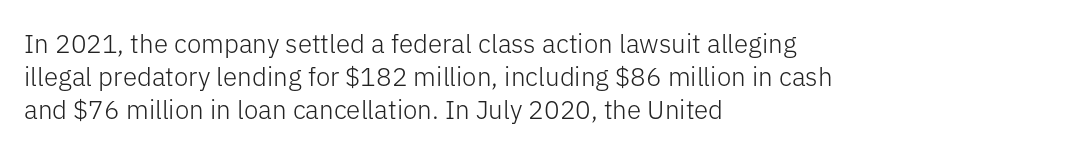
{"italic": "no", "bold": "no", "underline": "no", "align": "left", "line_spacing": "normal", "line_spacing_ratio": 1.26, "letter_spacing": "normal", "letter_spacing_em": 0.0, "glyph_px": 26}
